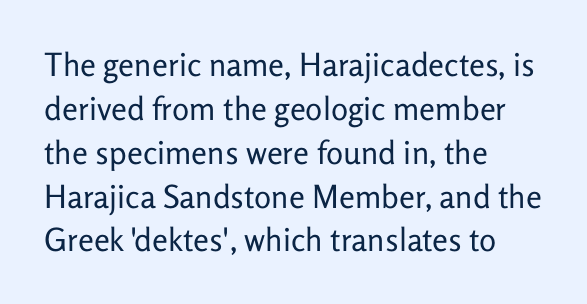
Q: Is the text bold? A: No.
Q: Is the text italic (slanted)? A: No, it is upright.
Q: Is the typeface a serif or a sans-serif typeface? A: Sans-serif.
Q: Is the text underlined? A: No.
Q: How is the paragraph aligned? A: Left-aligned.
Q: Is the spacing between letters normal or unusually wide? A: Normal.
Q: Is the spacing between lines tight, normal or loose? A: Normal.
Q: Width (condensed, normal, or wide)? A: Normal.
Q: Stroke contrast? A: Low.
Q: x-height? A: Medium.
Q: Monospaced? A: No.
